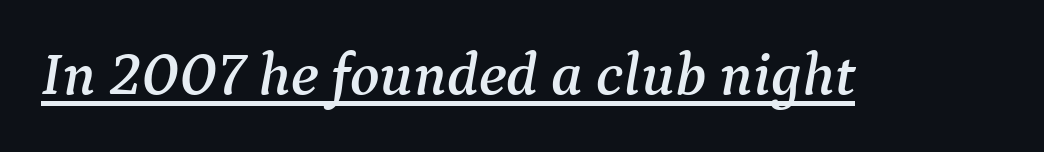
{"serif": "yes", "italic": "yes", "lean": "right", "slant_degrees": 9, "width": "normal", "stroke_contrast": "medium", "x_height": "medium", "monospaced": "no", "underline": "yes", "letter_spacing": "normal", "letter_spacing_em": 0.0, "glyph_px": 61}
